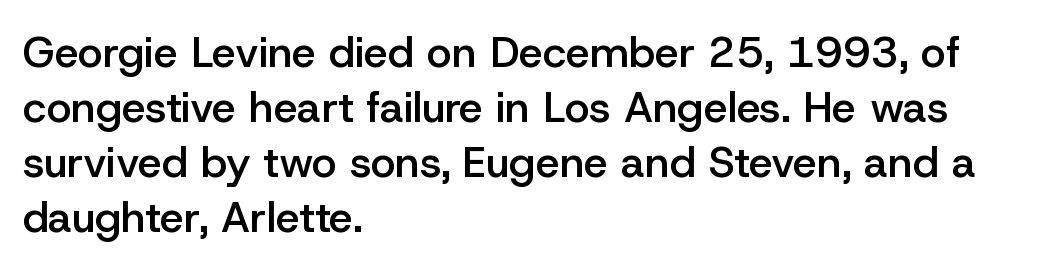
The image shows 43 px semibold sans-serif type, upright; set left-aligned, normal line spacing (1.28x), normal letter spacing, not underlined; low stroke contrast and a medium x-height.
